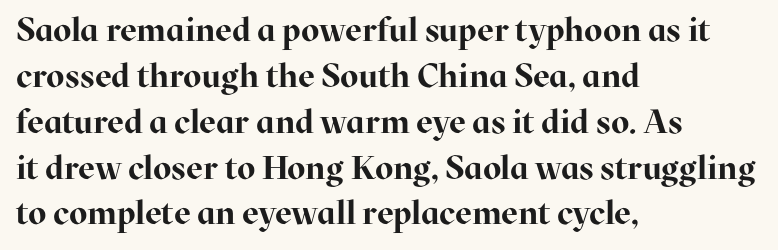
Typeset ragged right — the left edge is the straight one. The face used here is seriffed, in the tradition of book romans. Check under the words: just untouched page. Quick note: not italic, upright. Each word holds together tightly as a unit, with standard inter-letter gaps.
